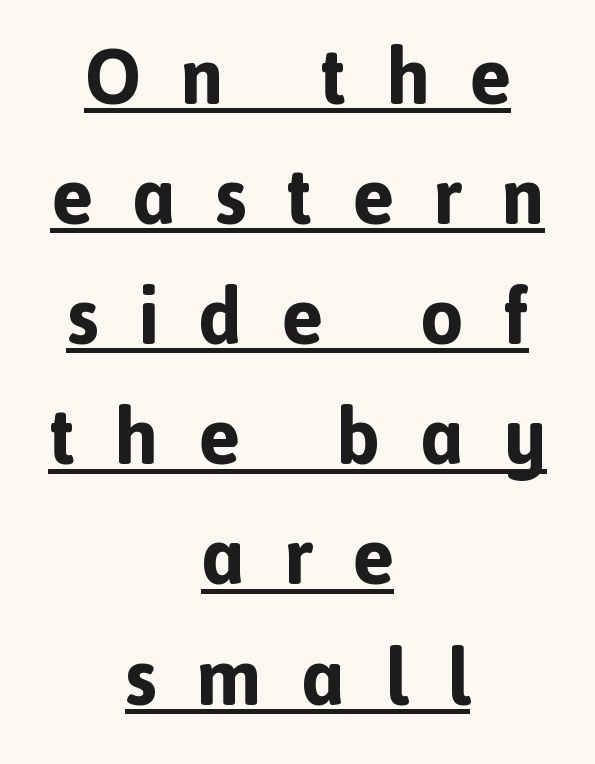
Q: Is the text bold? A: Yes.
Q: Is the text italic (slanted)? A: No, it is upright.
Q: Is the typeface a serif or a sans-serif typeface? A: Sans-serif.
Q: Is the text underlined? A: Yes.
Q: How is the paragraph aligned? A: Centered.
Q: Is the spacing between letters normal or unusually wide? A: Unusually wide.
Q: Is the spacing between lines tight, normal or loose? A: Normal.
Q: Width (condensed, normal, or wide)? A: Normal.
Q: x-height? A: Medium.
Q: Monospaced? A: No.
